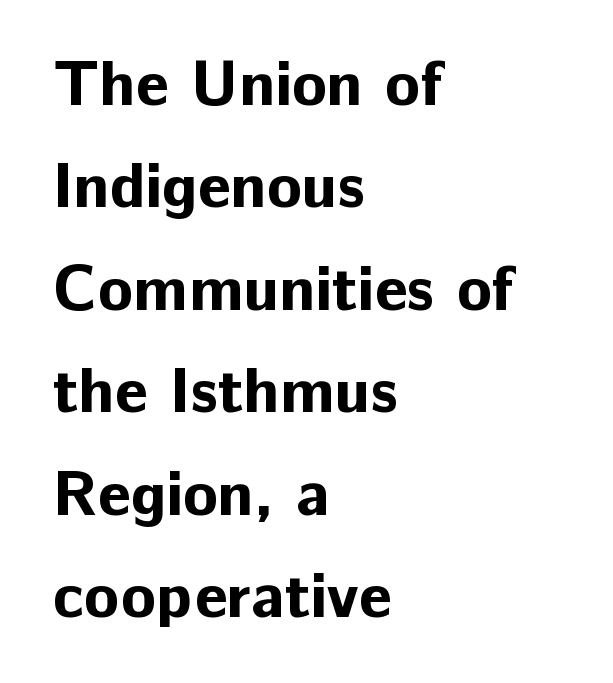
The image shows 64 px bold sans-serif type, upright; set left-aligned, normal line spacing (1.6x), normal letter spacing, not underlined; low stroke contrast and a medium x-height.
